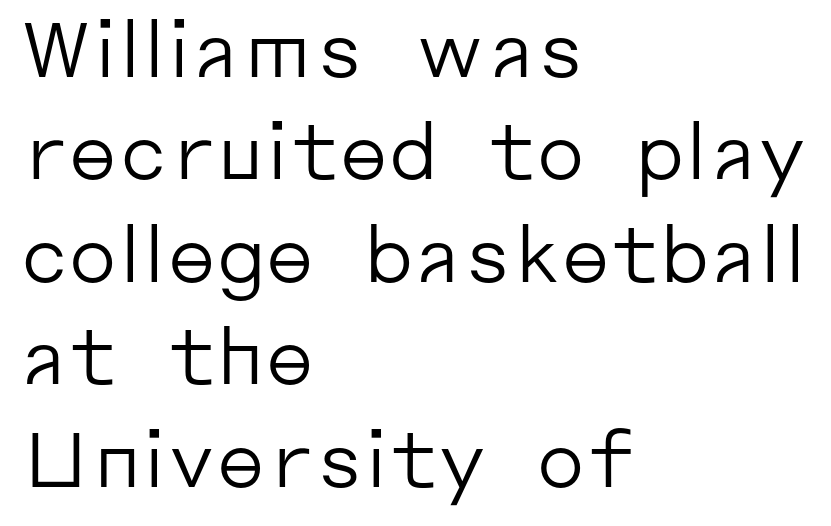
The passage shown is not underscored anywhere. Varying glyph widths throughout — classic text-font behaviour. Notice how the stems are strictly vertical — no italics here. Nothing unusual about the tracking: characters are spaced as the font intends. One-word summary of the alignment: left. These lines are composed in type without serifs.
